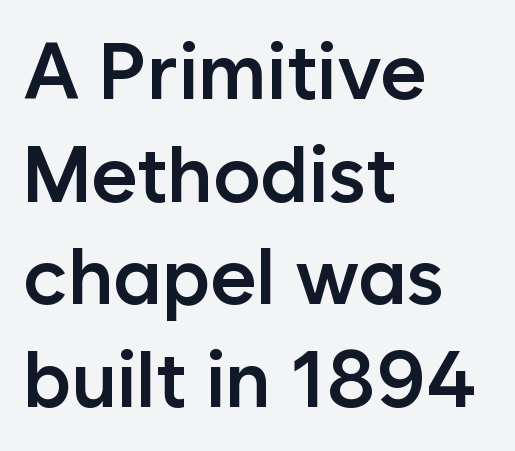
{"serif": "no", "italic": "no", "bold": "semi", "weight": "semibold", "width": "normal", "stroke_contrast": "low", "x_height": "medium", "monospaced": "no", "underline": "no", "align": "left", "line_spacing": "normal", "line_spacing_ratio": 1.3, "letter_spacing": "normal", "letter_spacing_em": 0.0, "glyph_px": 79}
